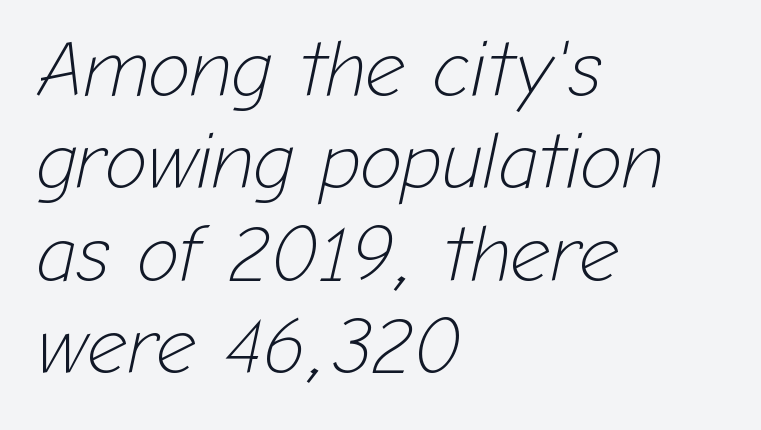
The image shows 79 px light type, italic (leaning right); set left-aligned, line spacing 1.17x, normal letter spacing, not underlined; low stroke contrast and a medium x-height.
